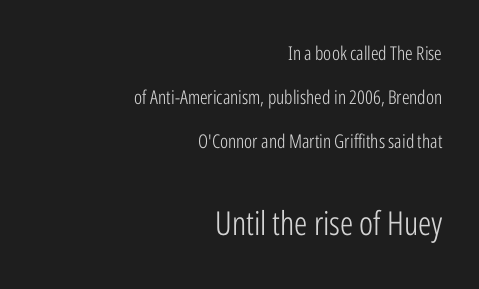
The image shows 33 px light, condensed sans-serif type, upright; set right-aligned, loose line spacing (2.31x), normal letter spacing, not underlined; the second (bottom) block is 1.74x larger; low stroke contrast and a medium x-height.
